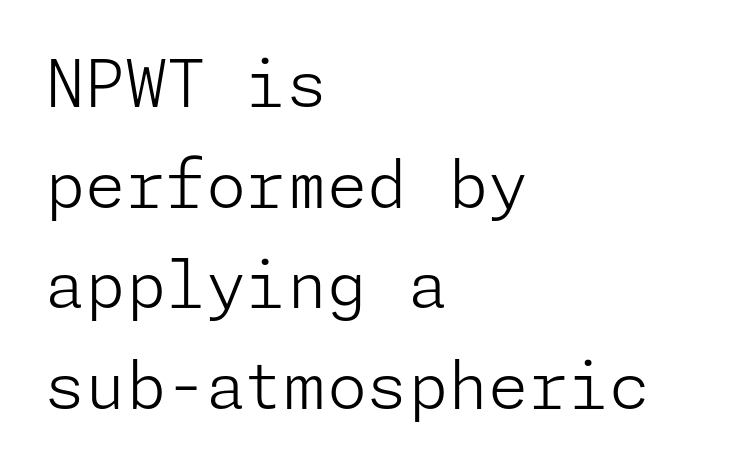
The image shows 65 px light sans-serif type, upright; set left-aligned, normal line spacing (1.55x), normal letter spacing, not underlined; low stroke contrast and a medium x-height.
